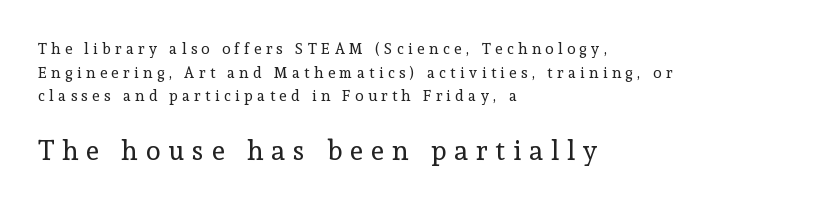
Q: Is the text bold? A: No.
Q: Is the text italic (slanted)? A: No, it is upright.
Q: Is the text underlined? A: No.
Q: How is the paragraph aligned? A: Left-aligned.
Q: Is the spacing between letters normal or unusually wide? A: Unusually wide.
Q: Is the spacing between lines tight, normal or loose? A: Normal.
Q: Which block of text is set in a larger size, the first (top) or the second (bottom)? A: The second (bottom) one.
